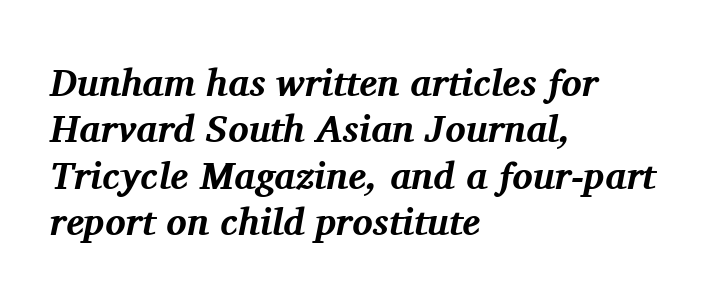
The image shows 38 px bold serif type, italic (leaning right); set left-aligned, line spacing 1.22x, normal letter spacing, not underlined; medium stroke contrast and a medium x-height.
